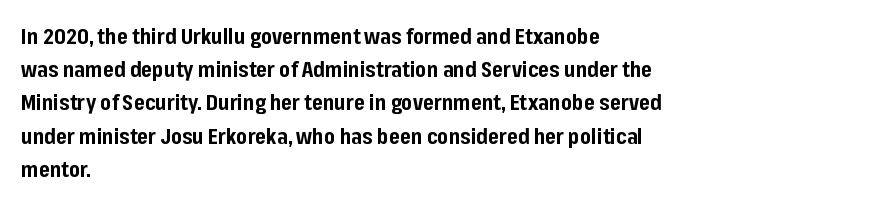
The font is running at its bold setting. Letters rest on an invisible, unmarked baseline. Students, note that the glyphs here touch the page at normal intervals. The rendering anchors every line to the left-hand side.
